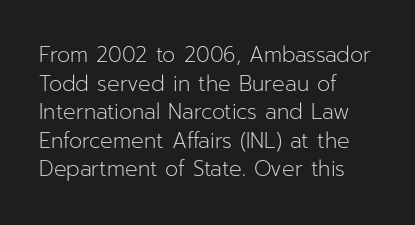
The image shows 21 px text type, upright; set left-aligned, normal line spacing (1.36x), normal letter spacing, not underlined.
